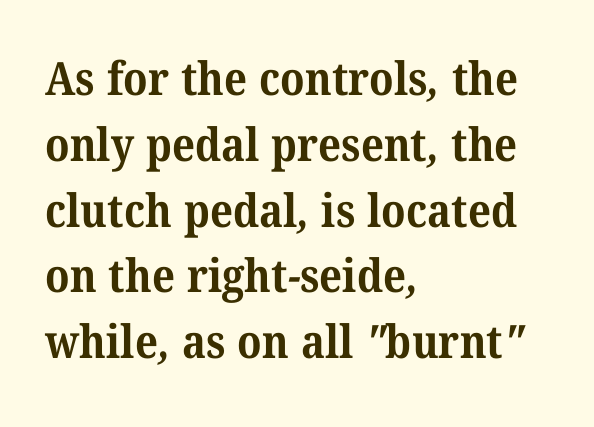
The image shows 46 px bold serif type; set left-aligned, normal line spacing (1.43x), normal letter spacing, not underlined; medium stroke contrast and a medium x-height.
